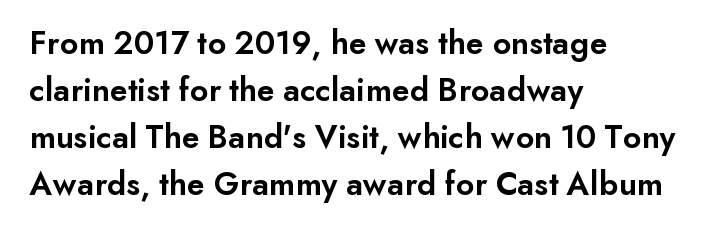
The image shows 34 px semibold sans-serif type, upright; set left-aligned, normal line spacing (1.38x), normal letter spacing, not underlined; low stroke contrast and a small x-height.
